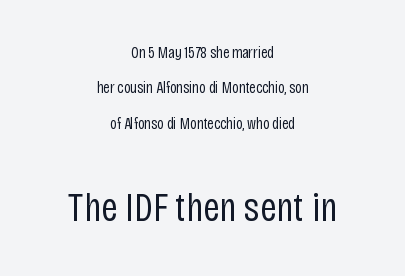
The image shows 41 px regular-weight, condensed sans-serif type, upright; set centered, loose line spacing (2.21x), normal letter spacing, not underlined; the second (bottom) block is 2.56x larger; low stroke contrast and a large x-height.
